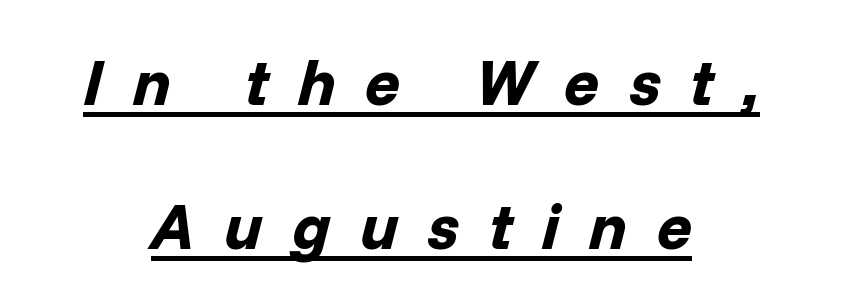
The image shows 65 px bold type, italic (leaning right); set centered, loose line spacing (2.22x), unusually wide letter spacing (+0.45 em), underlined; low stroke contrast and a medium x-height.
